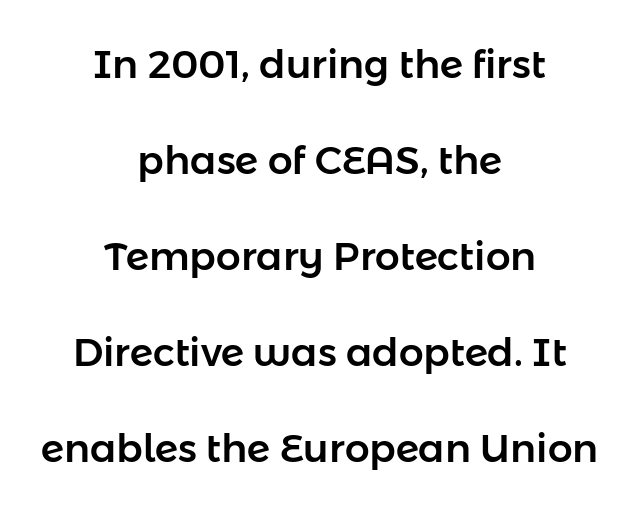
Q: Is the text italic (slanted)? A: No, it is upright.
Q: Is the typeface a serif or a sans-serif typeface? A: Sans-serif.
Q: Is the text underlined? A: No.
Q: How is the paragraph aligned? A: Centered.
Q: Is the spacing between letters normal or unusually wide? A: Normal.
Q: Is the spacing between lines tight, normal or loose? A: Loose.
Q: Width (condensed, normal, or wide)? A: Normal.
Q: Stroke contrast? A: Low.
Q: x-height? A: Medium.
Q: Monospaced? A: No.
